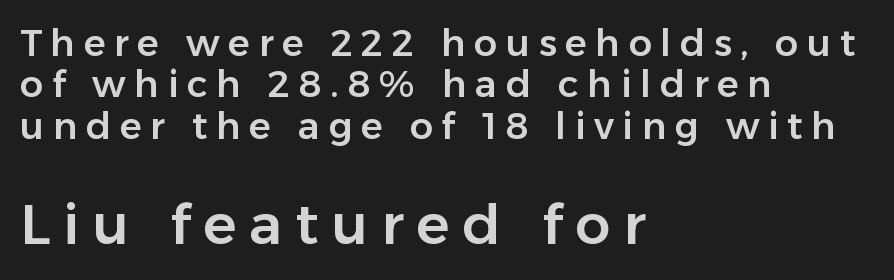
{"serif": "no", "italic": "no", "width": "normal", "stroke_contrast": "low", "x_height": "medium", "monospaced": "no", "underline": "no", "align": "left", "line_spacing": "tight", "line_spacing_ratio": 1.12, "letter_spacing": "wide", "letter_spacing_em": 0.23, "larger_block": "second", "size_ratio": 1.51, "glyph_px": 56}
